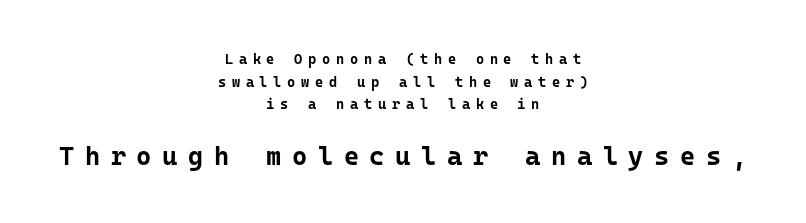
{"italic": "no", "bold": "yes", "underline": "no", "align": "center", "line_spacing": "normal", "line_spacing_ratio": 1.62, "letter_spacing": "wide", "letter_spacing_em": 0.41, "larger_block": "second", "size_ratio": 1.86, "glyph_px": 26}
